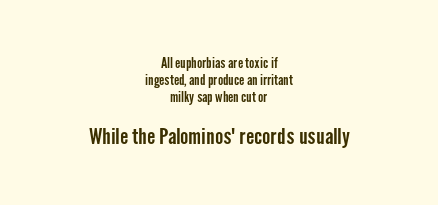
Default kerning and tracking; the words read as compact shapes. Short and long lines alike share a common midpoint. The string is rendered with underlining switched off. If you squint, the bottom block still reads clearly — it's the larger of the two. Italic? Not at all — the glyphs are vertical.
